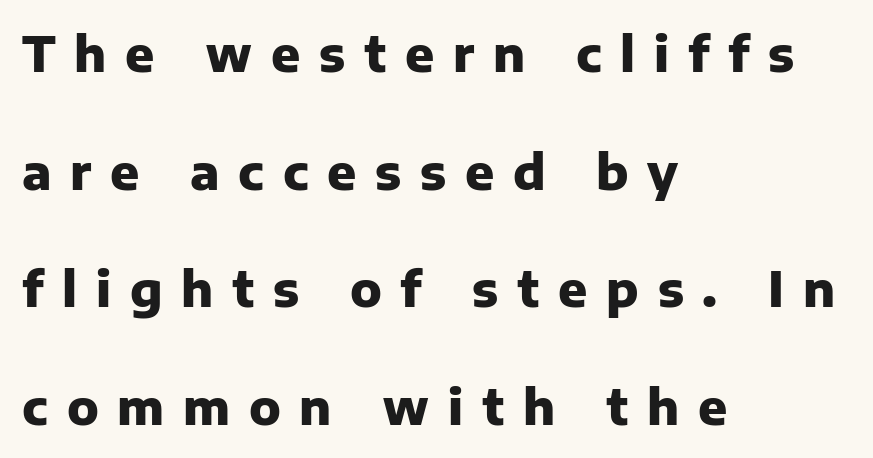
Bare-footed words on every line. The gaps between neighbouring characters are conspicuously large. Quick note: interline space is abundant. Are there feet on the stems? There aren't — it's a sans.
